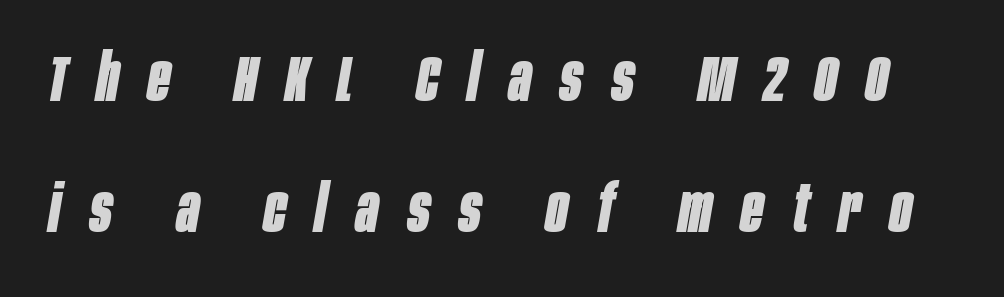
Q: Is the text bold? A: Yes.
Q: Is the text italic (slanted)? A: Yes, it leans right by about 10 degrees.
Q: Is the text underlined? A: No.
Q: Is the spacing between letters normal or unusually wide? A: Unusually wide.
Q: Is the spacing between lines tight, normal or loose? A: Loose.
Q: Width (condensed, normal, or wide)? A: Condensed.
Q: Stroke contrast? A: Low.
Q: x-height? A: Large.
Q: Monospaced? A: No.
